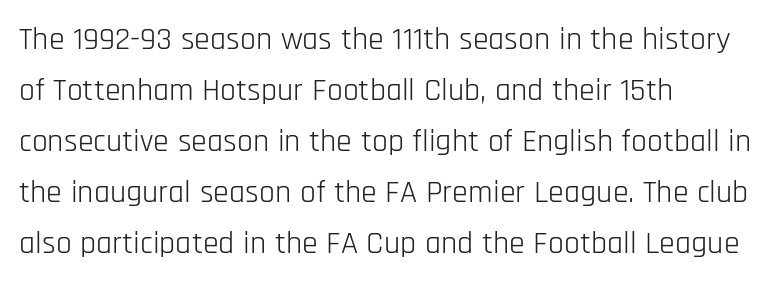
{"serif": "no", "italic": "no", "bold": "no", "weight": "light", "width": "condensed", "stroke_contrast": "low", "x_height": "large", "monospaced": "no", "underline": "no", "align": "left", "line_spacing": "normal", "line_spacing_ratio": 1.59, "letter_spacing": "normal", "letter_spacing_em": 0.0, "glyph_px": 32}
